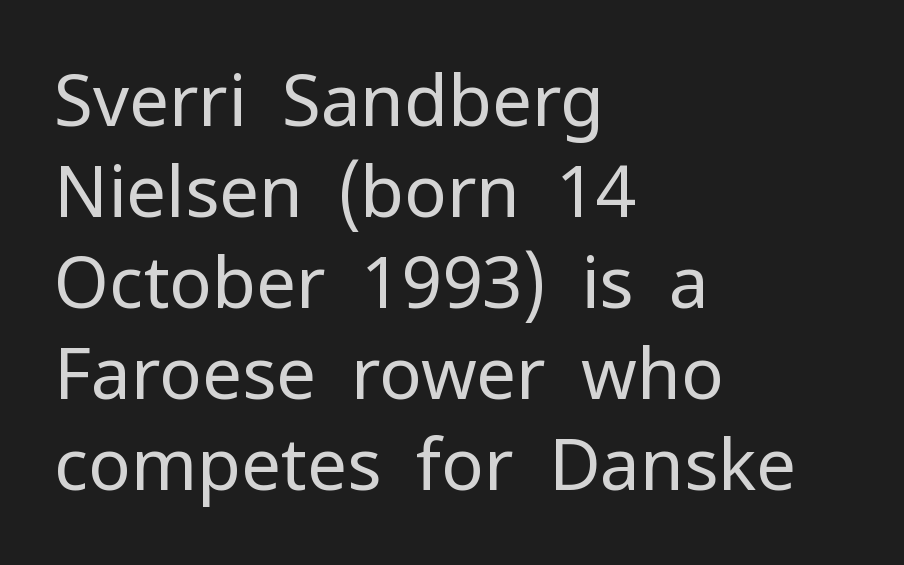
{"serif": "no", "italic": "no", "bold": "no", "weight": "regular", "width": "normal", "stroke_contrast": "low", "x_height": "medium", "monospaced": "no", "underline": "no", "align": "left", "line_spacing": "normal", "line_spacing_ratio": 1.28, "letter_spacing": "normal", "letter_spacing_em": 0.0, "glyph_px": 71}
